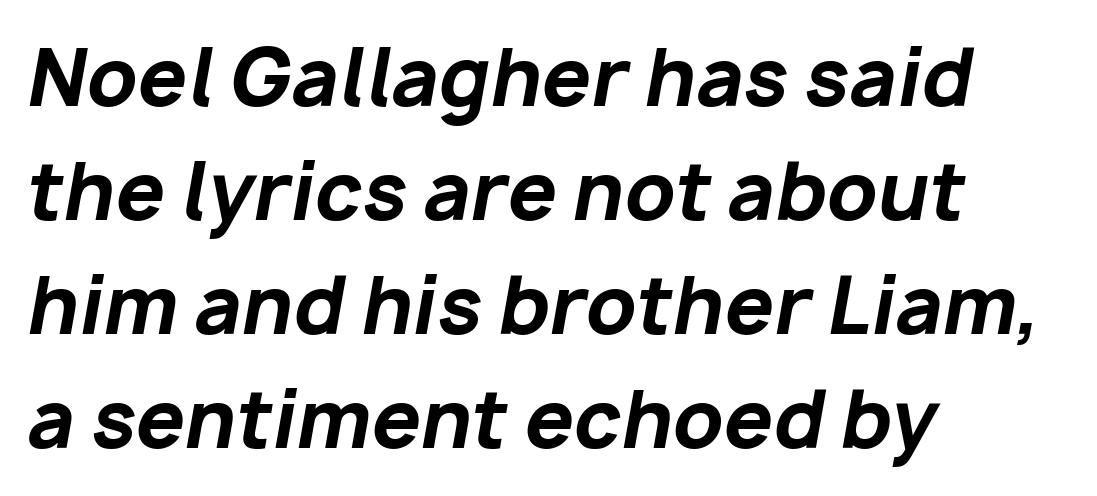
The image shows 78 px bold type, italic (leaning right); set left-aligned, normal line spacing (1.46x), normal letter spacing, not underlined; low stroke contrast and a medium x-height.
